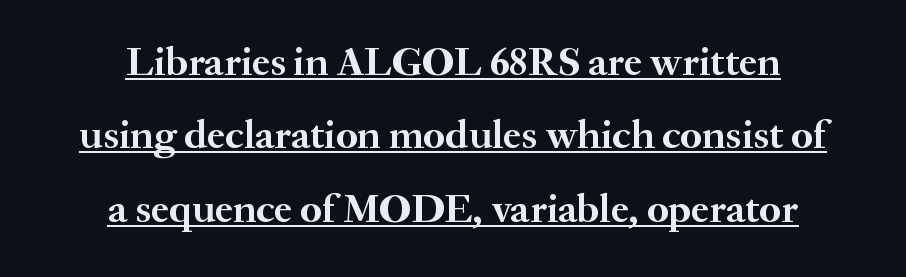
The image shows 41 px semibold serif type, upright; set centered, line spacing 1.79x, normal letter spacing, underlined; medium stroke contrast and a small x-height.
